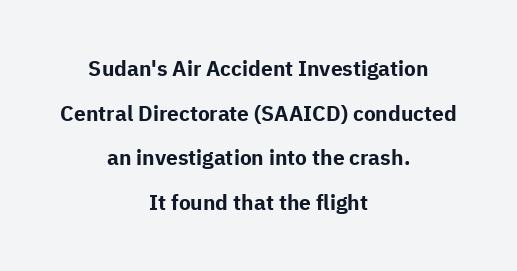
The image shows 21 px bold type, upright; set centered, loose line spacing (2.13x), normal letter spacing, not underlined.
